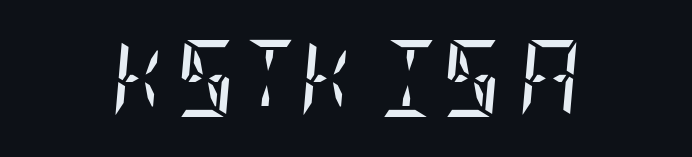
{"serif": "yes", "italic": "yes", "lean": "right", "slant_degrees": 5, "bold": "no", "weight": "regular", "width": "condensed", "stroke_contrast": "low", "x_height": "large", "underline": "no", "letter_spacing": "normal", "letter_spacing_em": 0.0, "glyph_px": 77}
